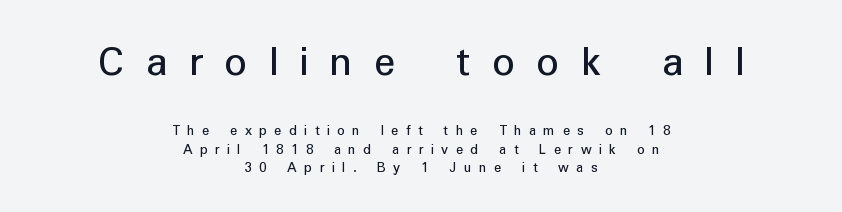
Between these two stacked blocks, the higher one wins on size. The passage shown is typed in a proportional face where columns would drift. Descenders hang freely into open space. Characters follow at a spacing far wider than the type designer built in. Designer's note — italics off, roman on. Casual observation: everything's sitting right in the middle.
